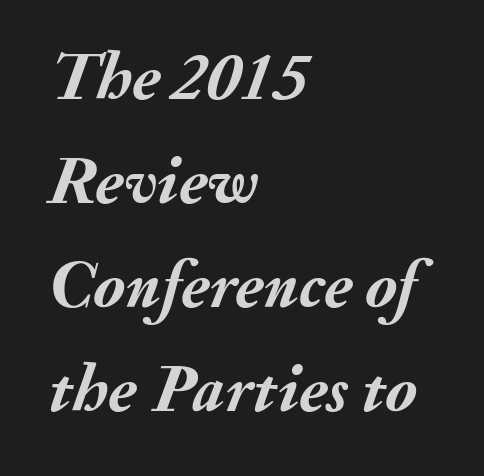
{"italic": "yes", "lean": "right", "slant_degrees": 20, "bold": "yes", "weight": "semibold", "width": "normal", "stroke_contrast": "medium", "x_height": "small", "monospaced": "no", "underline": "no", "align": "left", "line_spacing": "normal", "line_spacing_ratio": 1.55, "letter_spacing": "normal", "letter_spacing_em": 0.0, "glyph_px": 67}
